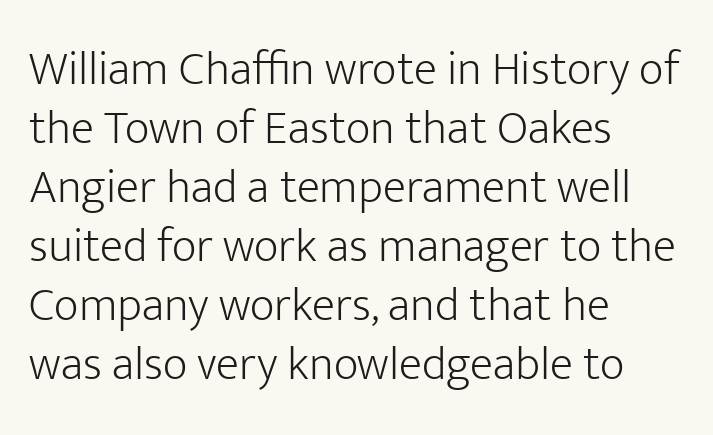
This sample uses an upright cut, with every glyph sitting square on the baseline. Each letter's strokes conclude bluntly, with no projecting serifs. Underline: absent. Observe the ordinary spacing: letters are neighbours, not strangers. This is not heavy type; no bold has been used.
